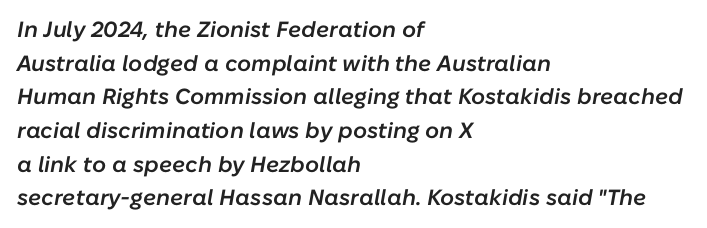
Q: Is the text bold? A: Semi-bold.
Q: Is the text italic (slanted)? A: Yes, it leans right by about 10 degrees.
Q: Is the text underlined? A: No.
Q: How is the paragraph aligned? A: Left-aligned.
Q: Is the spacing between letters normal or unusually wide? A: Normal.
Q: Is the spacing between lines tight, normal or loose? A: Normal.
